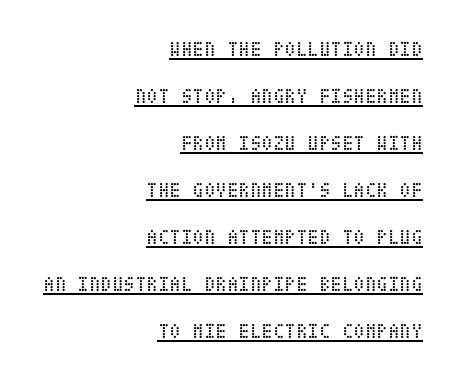
Q: Is the text bold? A: No.
Q: Is the text italic (slanted)? A: No, it is upright.
Q: Is the text underlined? A: Yes.
Q: How is the paragraph aligned? A: Right-aligned.
Q: Is the spacing between letters normal or unusually wide? A: Normal.
Q: Is the spacing between lines tight, normal or loose? A: Loose.
